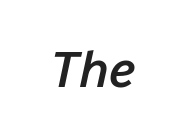
{"italic": "yes", "lean": "right", "slant_degrees": 12, "bold": "semi", "weight": "semibold", "width": "normal", "stroke_contrast": "low", "x_height": "medium", "monospaced": "no", "underline": "no", "letter_spacing": "normal", "letter_spacing_em": 0.0, "glyph_px": 51}
